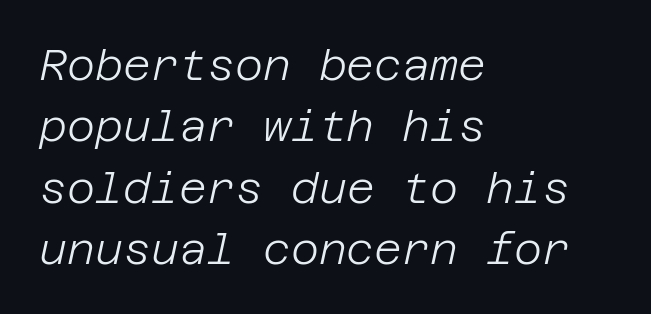
The image shows 43 px light type, italic (leaning right); set left-aligned, normal line spacing (1.43x), normal letter spacing, not underlined; low stroke contrast and a large x-height.
